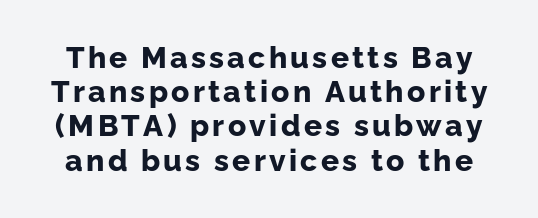
The image shows 30 px bold sans-serif type, upright; set tight line spacing (1.14x), not underlined; low stroke contrast and a medium x-height.
